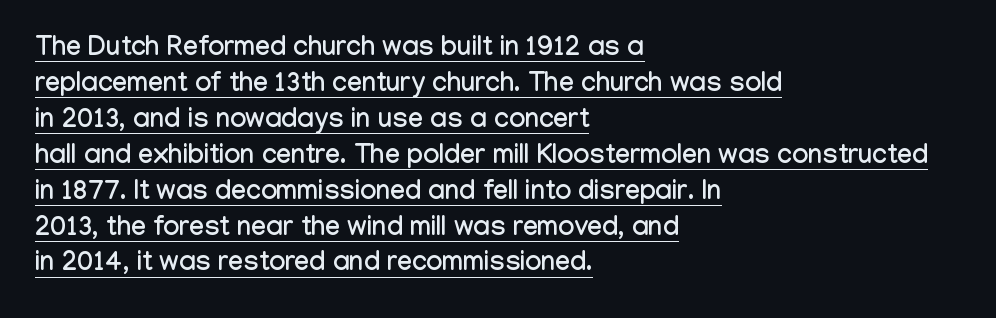
The lettering is marked with a stroke running underneath it. Default kerning and tracking; the words read as compact shapes. Reading down the block, your eye returns to a fixed left position each line. Ascenders rise straight up at ninety degrees. Leading matches the norm, producing a regular column.
